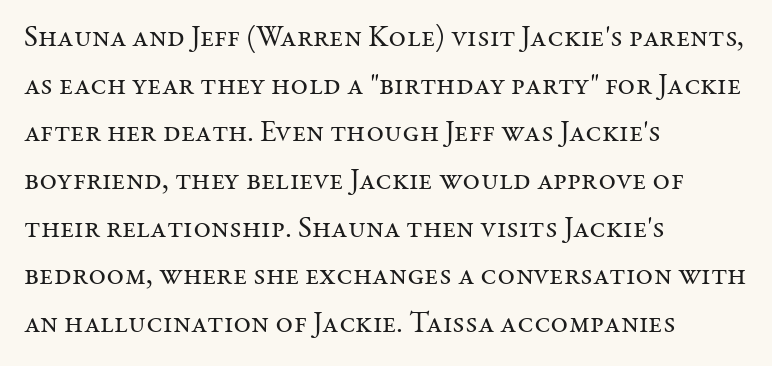
Q: Is the text bold? A: No.
Q: Is the text italic (slanted)? A: No, it is upright.
Q: Is the typeface a serif or a sans-serif typeface? A: Serif.
Q: Is the text underlined? A: No.
Q: How is the paragraph aligned? A: Left-aligned.
Q: Is the spacing between letters normal or unusually wide? A: Normal.
Q: Is the spacing between lines tight, normal or loose? A: Normal.
Q: Width (condensed, normal, or wide)? A: Normal.
Q: Stroke contrast? A: Medium.
Q: x-height? A: Medium.
Q: Monospaced? A: No.
